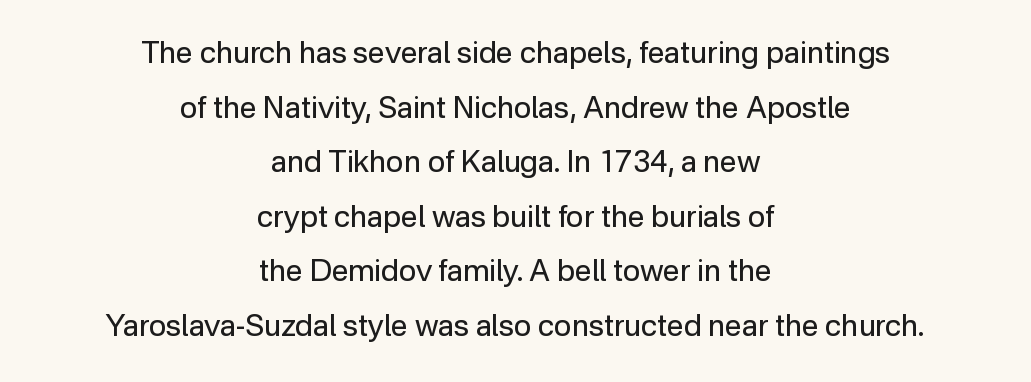
The image shows 30 px regular-weight sans-serif type, upright; set centered, line spacing 1.82x, normal letter spacing, not underlined; low stroke contrast and a medium x-height.
